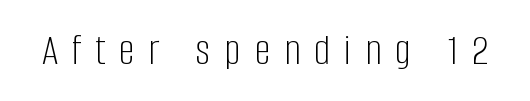
Q: Is the text bold? A: No.
Q: Is the text italic (slanted)? A: No, it is upright.
Q: Is the typeface a serif or a sans-serif typeface? A: Sans-serif.
Q: Is the text underlined? A: No.
Q: Is the spacing between letters normal or unusually wide? A: Unusually wide.
Q: Width (condensed, normal, or wide)? A: Condensed.
Q: Stroke contrast? A: Low.
Q: x-height? A: Large.
Q: Monospaced? A: No.
